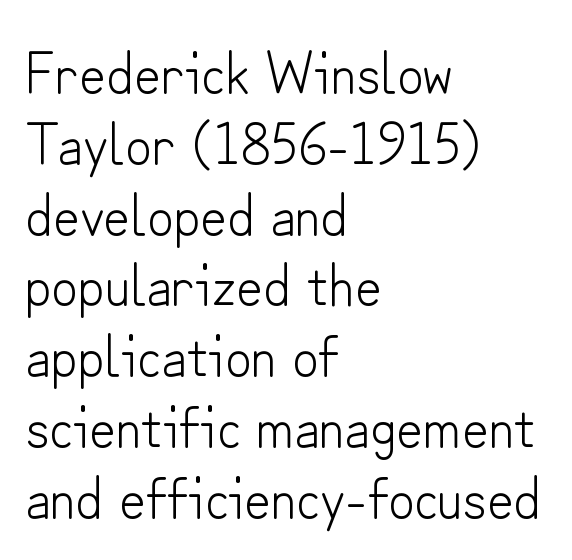
The image shows 58 px light sans-serif type, upright; set left-aligned, line spacing 1.22x, normal letter spacing, not underlined; low stroke contrast and a small x-height.
